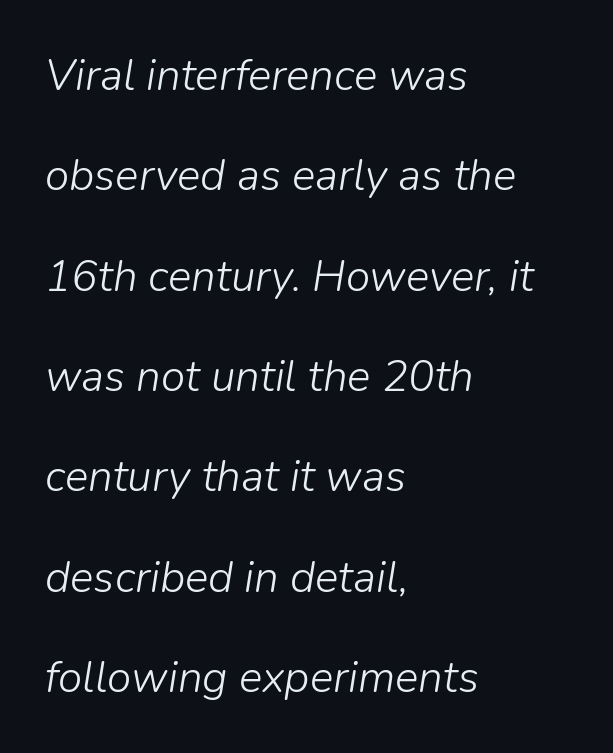
Q: Is the text bold? A: No.
Q: Is the text italic (slanted)? A: Yes, it leans right by about 9 degrees.
Q: Is the text underlined? A: No.
Q: How is the paragraph aligned? A: Left-aligned.
Q: Is the spacing between letters normal or unusually wide? A: Normal.
Q: Is the spacing between lines tight, normal or loose? A: Loose.
Q: Width (condensed, normal, or wide)? A: Normal.
Q: Stroke contrast? A: Low.
Q: x-height? A: Medium.
Q: Monospaced? A: No.
